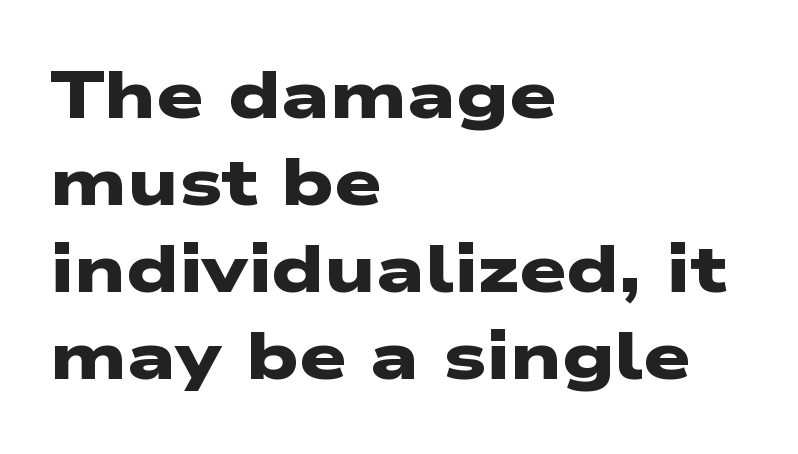
The image shows 67 px heavy, wide sans-serif type; set left-aligned, normal line spacing (1.3x), normal letter spacing, not underlined; low stroke contrast and a medium x-height.
